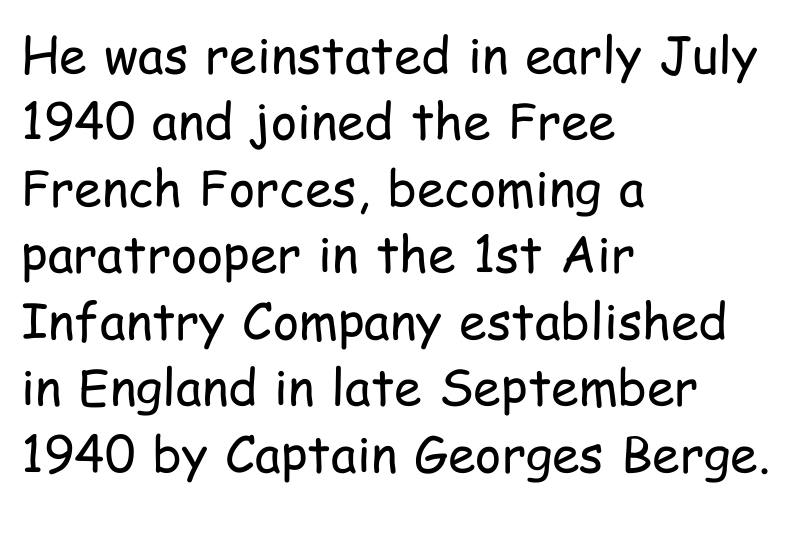
The ragged edge is on the right, which tells us the setting is flush left. The font family rendered here belongs to the sans-serif group. In terms of leading, this rendering sits right in the middle. The characters are drawn with everyday or finer stroke widths.
